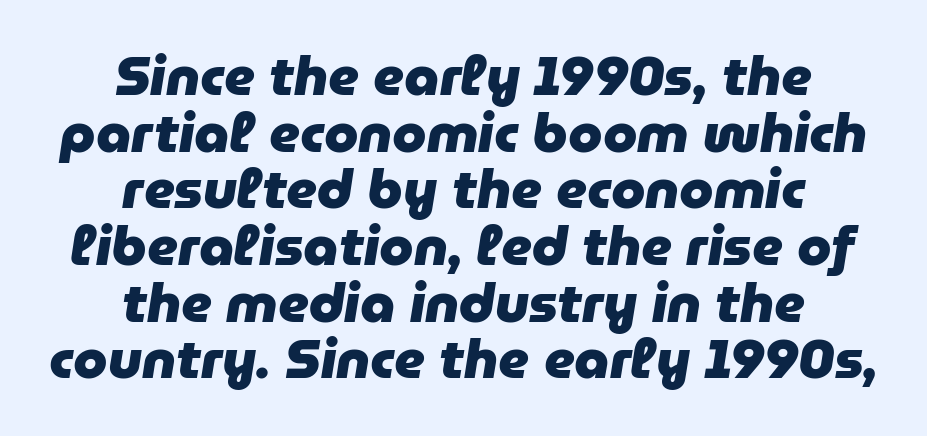
Q: Is the text bold? A: Yes.
Q: Is the text italic (slanted)? A: Yes, it leans right by about 9 degrees.
Q: Is the text underlined? A: No.
Q: How is the paragraph aligned? A: Centered.
Q: Is the spacing between letters normal or unusually wide? A: Normal.
Q: Is the spacing between lines tight, normal or loose? A: Tight.
Q: Width (condensed, normal, or wide)? A: Normal.
Q: Stroke contrast? A: Low.
Q: x-height? A: Medium.
Q: Monospaced? A: No.
